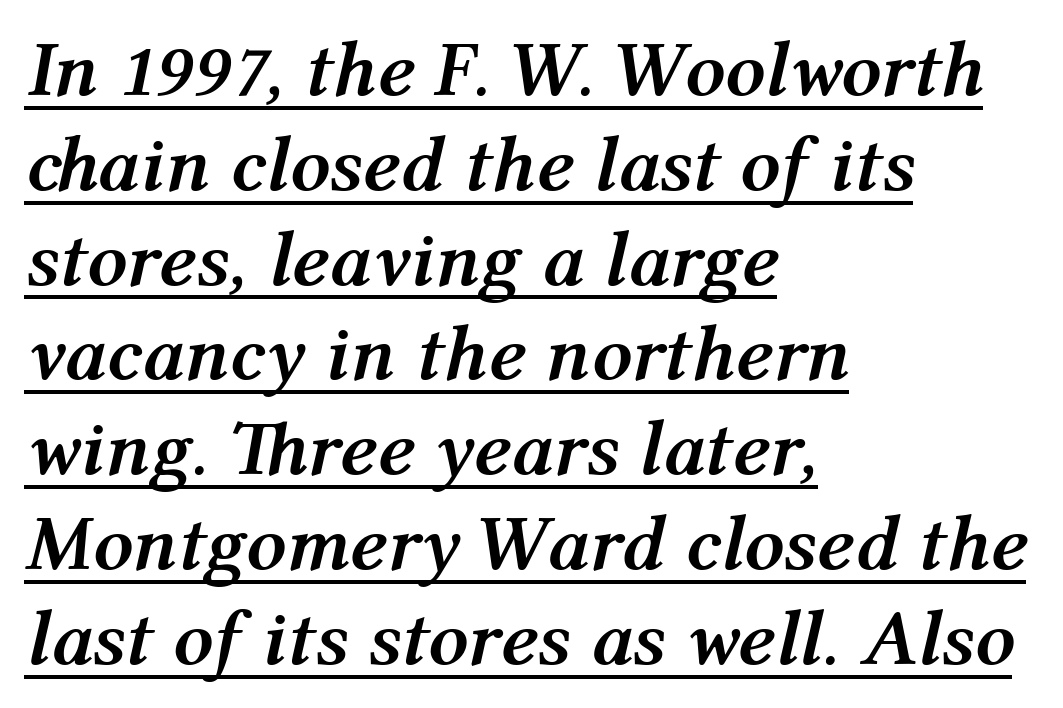
{"italic": "yes", "lean": "right", "slant_degrees": 12, "bold": "yes", "weight": "semibold", "width": "normal", "stroke_contrast": "medium", "x_height": "medium", "monospaced": "no", "underline": "yes", "align": "left", "line_spacing_ratio": 1.2, "letter_spacing": "normal", "letter_spacing_em": 0.0, "glyph_px": 79}
